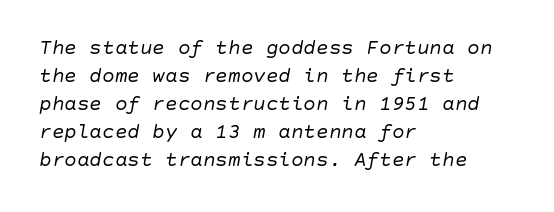
Stems here are at most as thick as an everyday book face. Does the copy run flush right? No — it runs flush left. Vertically, the passage feels balanced, rows spaced as you'd expect. Words appear dense and cohesive because spacing is normal. Characters are canted at an angle relative to the baseline's perpendicular.
